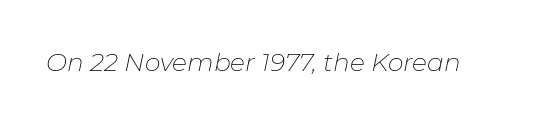
The image shows 25 px text type, italic (leaning right); set normal letter spacing, not underlined.
